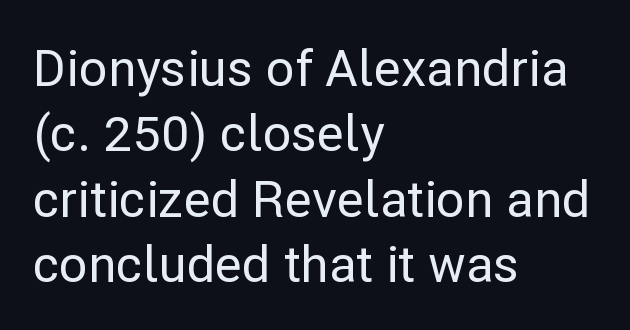
In terms of leading, this rendering sits right in the middle. Font category for this specimen: sans-serif. Descenders hang freely into open space. Tall strokes in this sample are plumb rather than angled.
